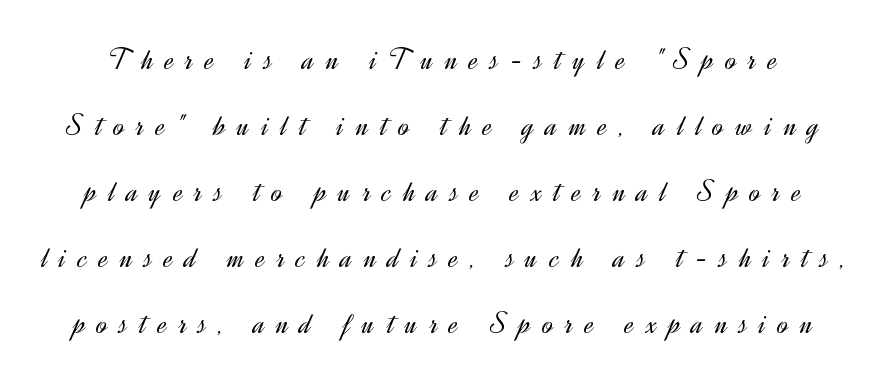
Q: Is the text bold? A: No.
Q: Is the text italic (slanted)? A: Yes.
Q: Is the typeface a serif or a sans-serif typeface? A: Sans-serif.
Q: Is the text underlined? A: No.
Q: Is the spacing between letters normal or unusually wide? A: Unusually wide.
Q: Is the spacing between lines tight, normal or loose? A: Loose.
Q: Width (condensed, normal, or wide)? A: Normal.
Q: x-height? A: Small.
Q: Monospaced? A: No.
